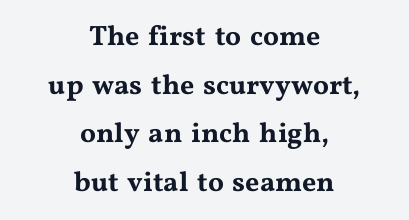
Q: Is the text italic (slanted)? A: No, it is upright.
Q: Is the typeface a serif or a sans-serif typeface? A: Serif.
Q: Is the text underlined? A: No.
Q: How is the paragraph aligned? A: Centered.
Q: Is the spacing between letters normal or unusually wide? A: Normal.
Q: Width (condensed, normal, or wide)? A: Wide.
Q: Stroke contrast? A: Medium.
Q: x-height? A: Medium.
Q: Monospaced? A: No.
